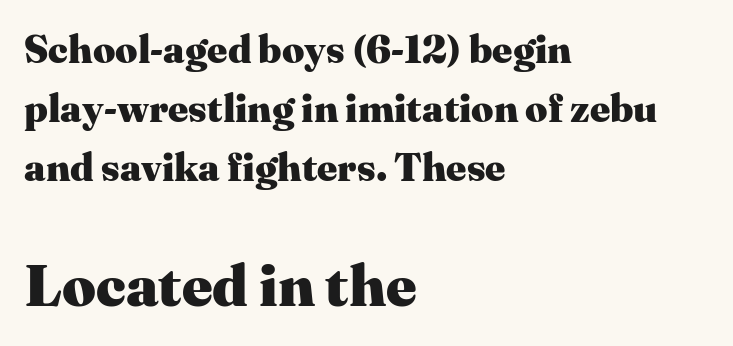
No word sits above an underline. Font category for this specimen: serif. How would I describe the line gaps? Plain and ordinary. What weight is shown? A full bold with thick strokes. Does the lettering tilt? It doesn't — this is upright. All the whitespace from short lines collects on the right.
